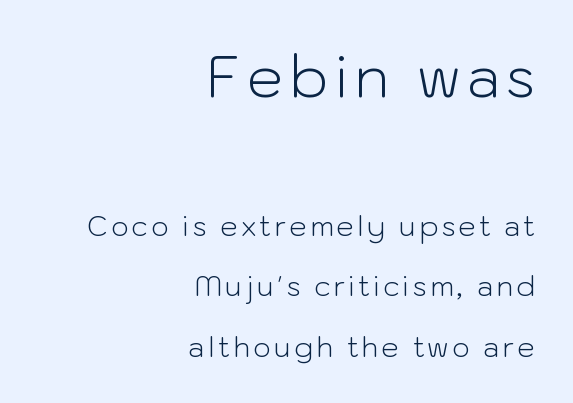
Q: Is the text bold? A: No.
Q: Is the text italic (slanted)? A: No, it is upright.
Q: Is the typeface a serif or a sans-serif typeface? A: Sans-serif.
Q: Is the text underlined? A: No.
Q: How is the paragraph aligned? A: Right-aligned.
Q: Is the spacing between lines tight, normal or loose? A: Loose.
Q: Which block of text is set in a larger size, the first (top) or the second (bottom)? A: The first (top) one.
Q: Width (condensed, normal, or wide)? A: Normal.
Q: Stroke contrast? A: Low.
Q: x-height? A: Medium.
Q: Monospaced? A: No.
